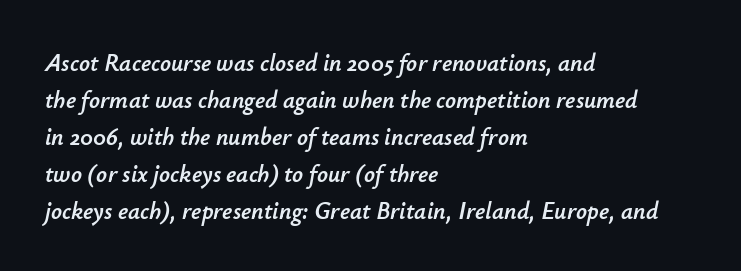
Style check: oblique. Each row of text sits above clean, open space. The paragraph has a hard left edge and a soft right edge. If you measured baseline to baseline, you'd find a middling distance.
